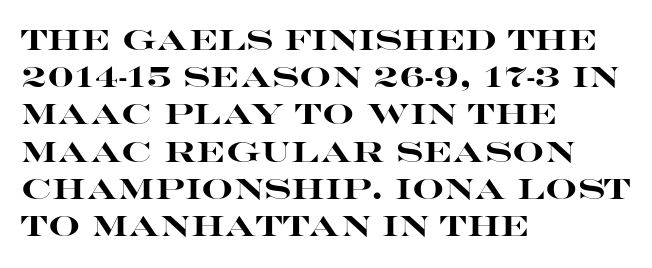
The image shows 28 px heavy, wide type, upright; set left-aligned, normal line spacing (1.33x), normal letter spacing, not underlined; high stroke contrast and a large x-height.
